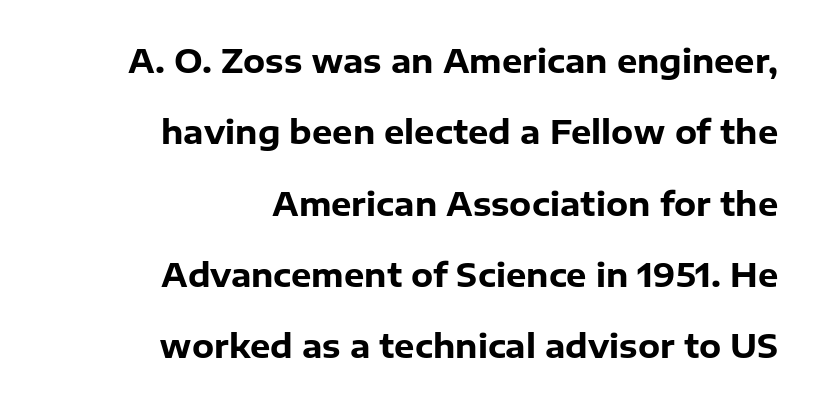
The image shows 32 px heavy sans-serif type, upright; set right-aligned, loose line spacing (2.23x), normal letter spacing, not underlined; low stroke contrast and a medium x-height.
